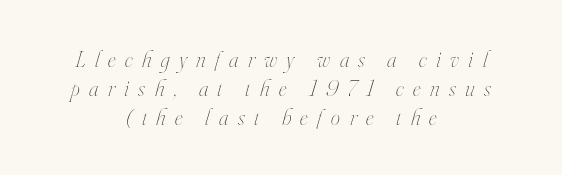
Would a proofreader flag this as italicized? Yes. No word sits above an underline. This sample keeps an unexceptional amount of space between lines. Which margin do the lines hug? Neither — every line sits in the middle.
